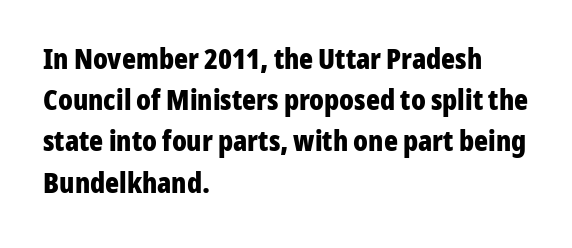
The image shows 29 px bold, condensed sans-serif type, upright; set left-aligned, normal line spacing (1.42x), normal letter spacing, not underlined; low stroke contrast and a medium x-height.
